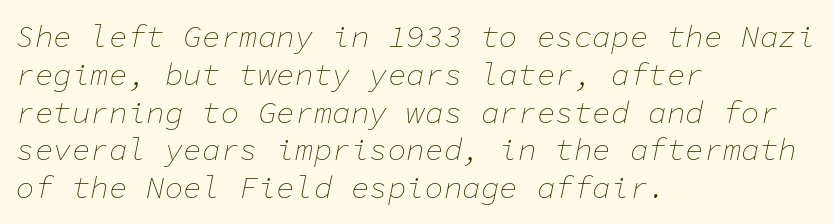
Q: Is the text bold? A: No.
Q: Is the text italic (slanted)? A: Yes, it leans right by about 11 degrees.
Q: Is the text underlined? A: No.
Q: How is the paragraph aligned? A: Left-aligned.
Q: Is the spacing between letters normal or unusually wide? A: Normal.
Q: Width (condensed, normal, or wide)? A: Normal.
Q: Stroke contrast? A: Low.
Q: x-height? A: Medium.
Q: Monospaced? A: Yes.
